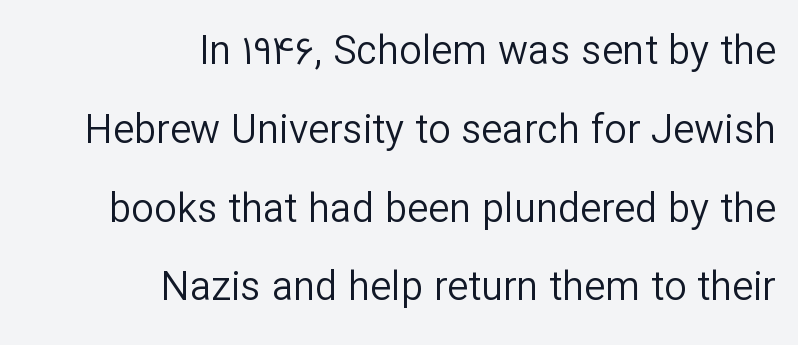
Q: Is the text bold? A: No.
Q: Is the text italic (slanted)? A: No, it is upright.
Q: Is the typeface a serif or a sans-serif typeface? A: Sans-serif.
Q: Is the text underlined? A: No.
Q: How is the paragraph aligned? A: Right-aligned.
Q: Is the spacing between letters normal or unusually wide? A: Normal.
Q: Is the spacing between lines tight, normal or loose? A: Loose.
Q: Width (condensed, normal, or wide)? A: Normal.
Q: Stroke contrast? A: Low.
Q: x-height? A: Medium.
Q: Monospaced? A: No.
